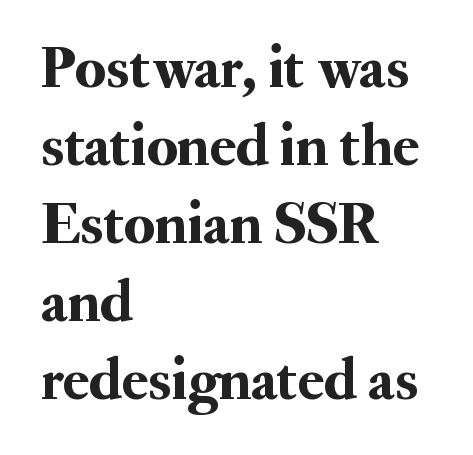
Q: Is the text italic (slanted)? A: No, it is upright.
Q: Is the typeface a serif or a sans-serif typeface? A: Serif.
Q: Is the text underlined? A: No.
Q: How is the paragraph aligned? A: Left-aligned.
Q: Is the spacing between letters normal or unusually wide? A: Normal.
Q: Is the spacing between lines tight, normal or loose? A: Normal.
Q: Width (condensed, normal, or wide)? A: Normal.
Q: Stroke contrast? A: Medium.
Q: x-height? A: Small.
Q: Monospaced? A: No.
